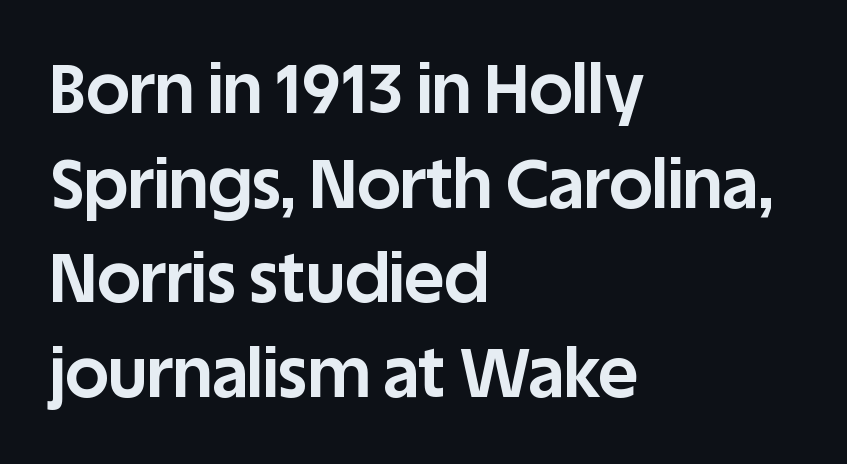
Words float on clear page, feet unadorned. Is this a sans? Yes — the strokes have no serifs. All the whitespace from short lines collects on the right. In terms of posture, this sample is upright.
